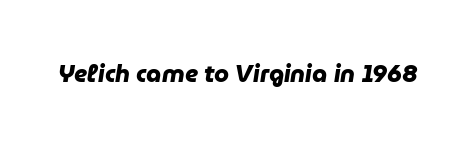
{"bold": "yes", "underline": "no", "letter_spacing": "normal", "letter_spacing_em": 0.0, "glyph_px": 24}
